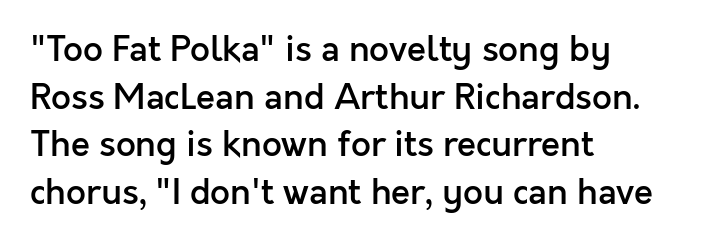
Stroke thickness is moderately raised; the sample reads as semibold. Quick note: interline space is typical. Upright lettering throughout. Standard letterfit; no display-style spreading of the glyphs.
